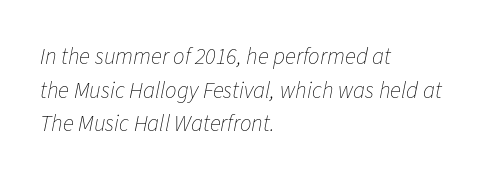
Q: Is the text bold? A: No.
Q: Is the text italic (slanted)? A: Yes, it leans right by about 11 degrees.
Q: Is the text underlined? A: No.
Q: How is the paragraph aligned? A: Left-aligned.
Q: Is the spacing between letters normal or unusually wide? A: Normal.
Q: Is the spacing between lines tight, normal or loose? A: Normal.
